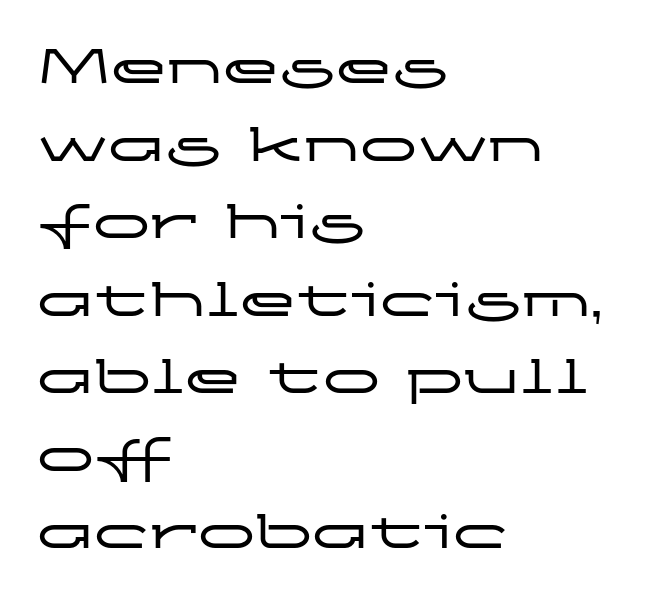
Q: Is the text italic (slanted)? A: No, it is upright.
Q: Is the typeface a serif or a sans-serif typeface? A: Sans-serif.
Q: Is the text underlined? A: No.
Q: How is the paragraph aligned? A: Left-aligned.
Q: Is the spacing between letters normal or unusually wide? A: Normal.
Q: Is the spacing between lines tight, normal or loose? A: Normal.
Q: Width (condensed, normal, or wide)? A: Wide.
Q: Stroke contrast? A: Low.
Q: x-height? A: Medium.
Q: Monospaced? A: No.
